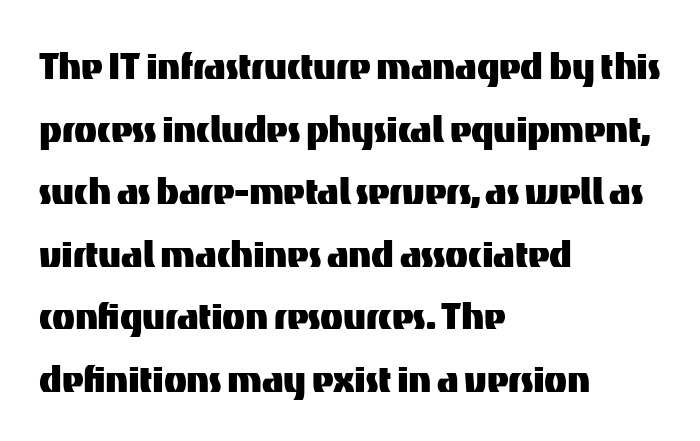
{"serif": "no", "italic": "no", "width": "normal", "stroke_contrast": "medium", "x_height": "medium", "monospaced": "no", "underline": "no", "align": "left", "line_spacing": "normal", "line_spacing_ratio": 1.33, "letter_spacing": "normal", "letter_spacing_em": 0.0, "glyph_px": 47}
